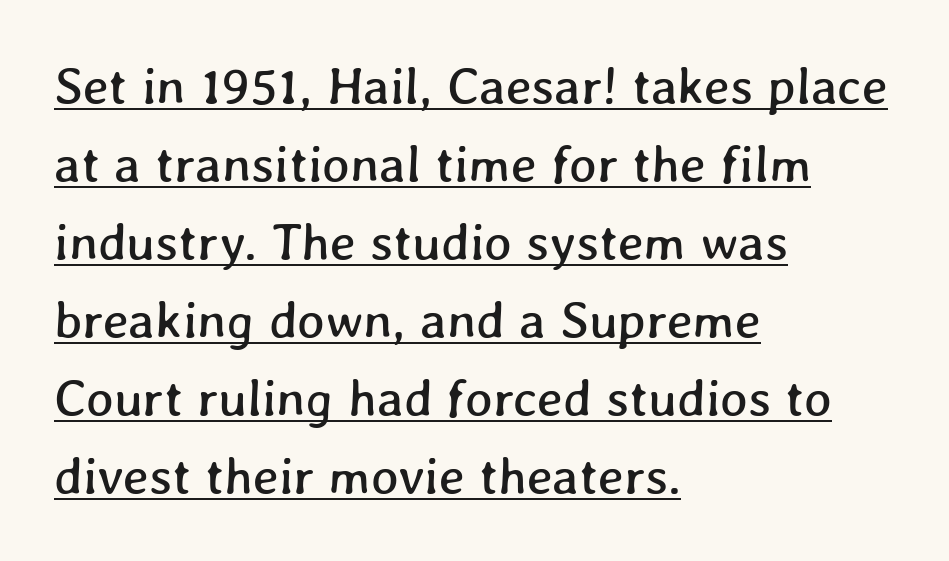
{"width": "normal", "stroke_contrast": "low", "x_height": "medium", "monospaced": "no", "underline": "yes", "align": "left", "line_spacing": "normal", "line_spacing_ratio": 1.5, "letter_spacing": "normal", "letter_spacing_em": 0.0, "glyph_px": 52}
